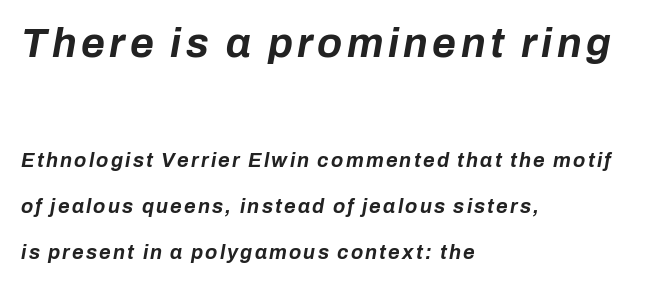
{"italic": "yes", "lean": "right", "slant_degrees": 10, "bold": "yes", "weight": "bold", "width": "normal", "stroke_contrast": "low", "x_height": "medium", "monospaced": "no", "underline": "no", "align": "left", "line_spacing": "loose", "line_spacing_ratio": 2.31, "larger_block": "first", "size_ratio": 2.05, "glyph_px": 41}
